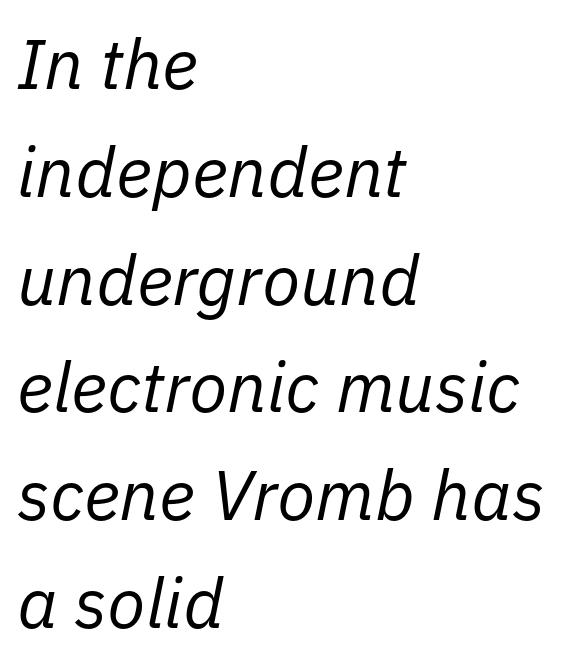
The image shows 70 px regular-weight type, italic (leaning right); set left-aligned, normal line spacing (1.54x), normal letter spacing, not underlined; low stroke contrast and a medium x-height.
